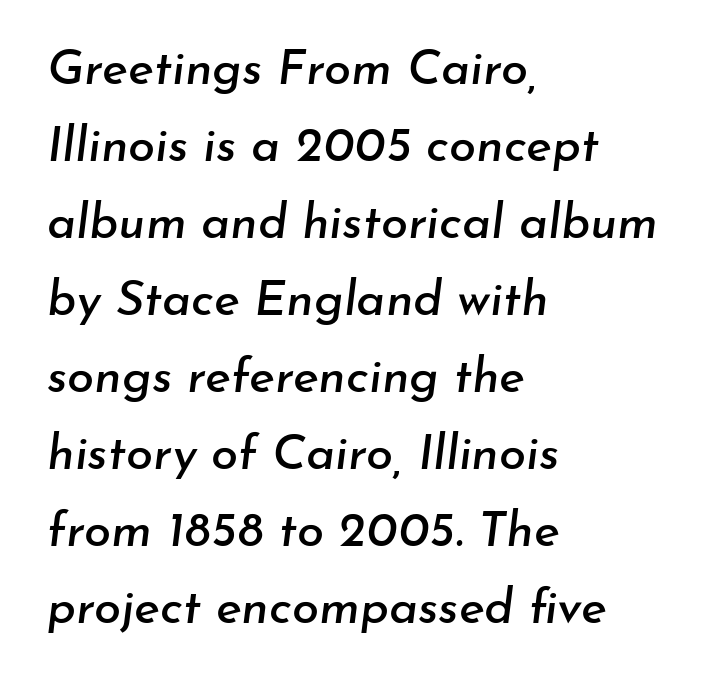
{"italic": "yes", "lean": "right", "slant_degrees": 7, "width": "normal", "stroke_contrast": "low", "x_height": "small", "monospaced": "no", "underline": "no", "align": "left", "line_spacing": "normal", "line_spacing_ratio": 1.57, "letter_spacing": "normal", "letter_spacing_em": 0.0, "glyph_px": 49}
